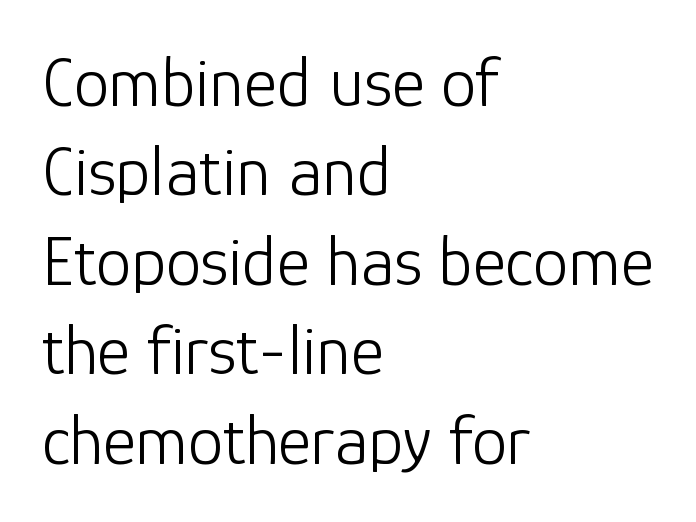
This sample uses an upright cut, with every glyph sitting square on the baseline. The passage shown is typed in a proportional face where columns would drift. This sample uses a sans-serif face. Type without underlining. All the whitespace from short lines collects on the right.
